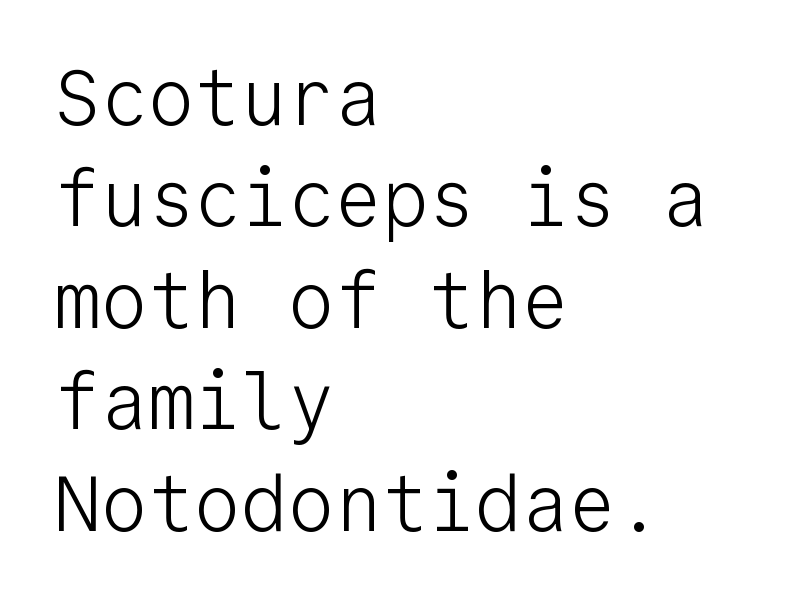
Q: Is the text bold? A: No.
Q: Is the text italic (slanted)? A: No, it is upright.
Q: Is the typeface a serif or a sans-serif typeface? A: Sans-serif.
Q: Is the text underlined? A: No.
Q: How is the paragraph aligned? A: Left-aligned.
Q: Is the spacing between letters normal or unusually wide? A: Normal.
Q: Is the spacing between lines tight, normal or loose? A: Normal.
Q: Width (condensed, normal, or wide)? A: Normal.
Q: Stroke contrast? A: Low.
Q: x-height? A: Medium.
Q: Monospaced? A: Yes.
